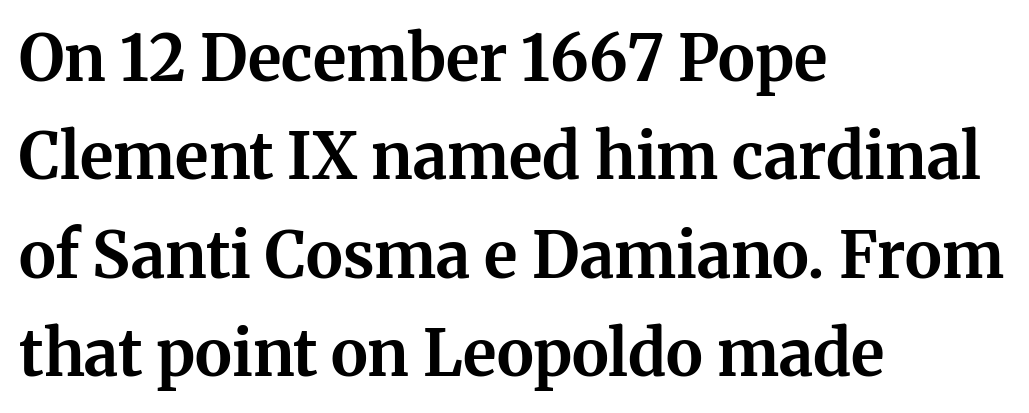
Q: Is the text bold? A: Yes.
Q: Is the text italic (slanted)? A: No, it is upright.
Q: Is the typeface a serif or a sans-serif typeface? A: Serif.
Q: Is the text underlined? A: No.
Q: How is the paragraph aligned? A: Left-aligned.
Q: Is the spacing between letters normal or unusually wide? A: Normal.
Q: Is the spacing between lines tight, normal or loose? A: Normal.
Q: Width (condensed, normal, or wide)? A: Normal.
Q: Stroke contrast? A: Medium.
Q: x-height? A: Medium.
Q: Monospaced? A: No.
